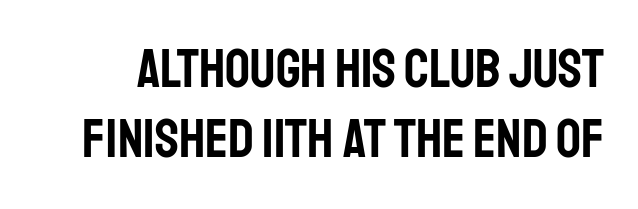
{"serif": "no", "italic": "no", "width": "condensed", "stroke_contrast": "low", "x_height": "large", "monospaced": "no", "underline": "no", "line_spacing": "normal", "line_spacing_ratio": 1.28, "letter_spacing": "normal", "letter_spacing_em": 0.0, "glyph_px": 55}
